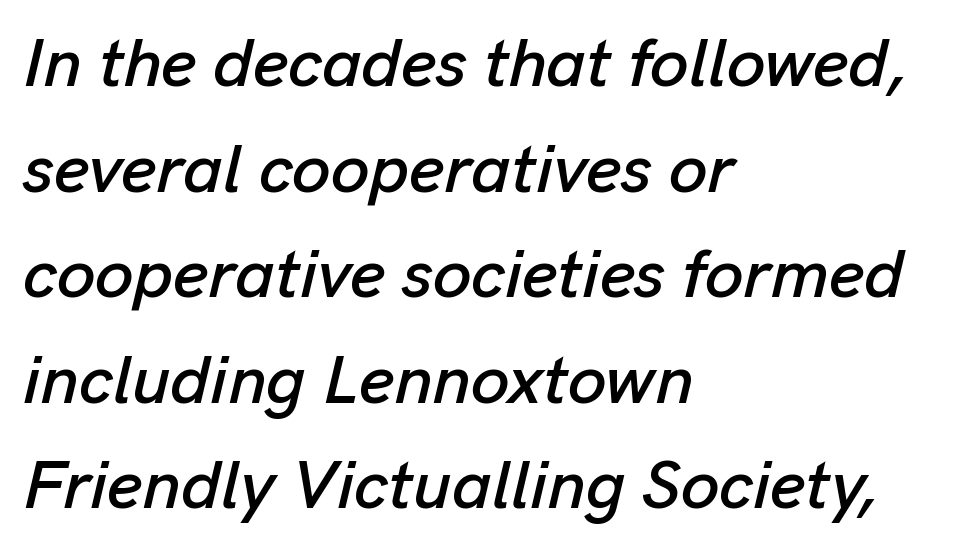
Q: Is the text italic (slanted)? A: Yes, it leans right by about 13 degrees.
Q: Is the text underlined? A: No.
Q: How is the paragraph aligned? A: Left-aligned.
Q: Is the spacing between letters normal or unusually wide? A: Normal.
Q: Is the spacing between lines tight, normal or loose? A: Normal.
Q: Width (condensed, normal, or wide)? A: Normal.
Q: Stroke contrast? A: Low.
Q: x-height? A: Medium.
Q: Monospaced? A: No.
